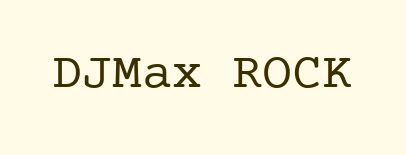
Type style note: has serifs. Beneath every word, the page is bare. Upright lettering throughout. The gaps between neighbouring characters are ordinary and unremarkable. The strokes are not fattened; the text isn't bold.
